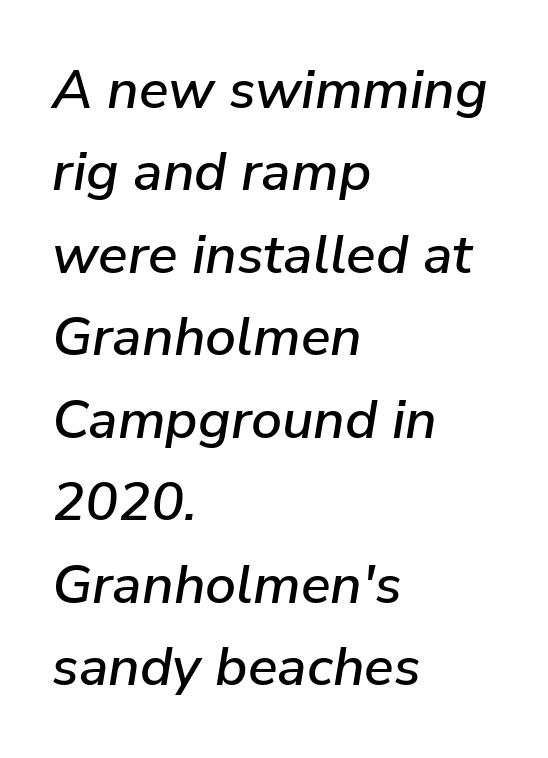
Think of a printed novel: that variable character pitch is what you see here. Short note: letters normally spaced. Descenders are the only things crossing below the line. What's the leading like? Ordinary, nothing unusual. An italicized treatment has been applied to the whole sample.
